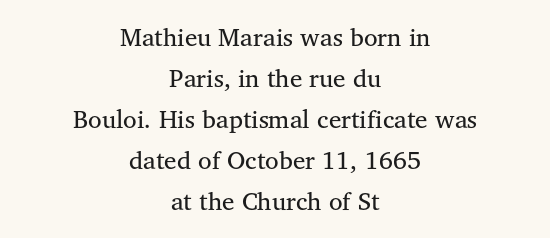
{"italic": "no", "bold": "no", "underline": "no", "align": "center", "line_spacing": "normal", "line_spacing_ratio": 1.64, "letter_spacing": "normal", "letter_spacing_em": 0.0, "glyph_px": 25}
